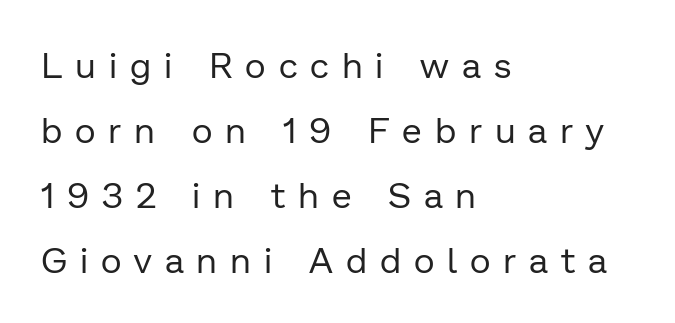
Q: Is the text bold? A: No.
Q: Is the text italic (slanted)? A: No, it is upright.
Q: Is the typeface a serif or a sans-serif typeface? A: Sans-serif.
Q: Is the text underlined? A: No.
Q: How is the paragraph aligned? A: Left-aligned.
Q: Is the spacing between letters normal or unusually wide? A: Unusually wide.
Q: Width (condensed, normal, or wide)? A: Normal.
Q: Stroke contrast? A: Low.
Q: x-height? A: Medium.
Q: Monospaced? A: No.
